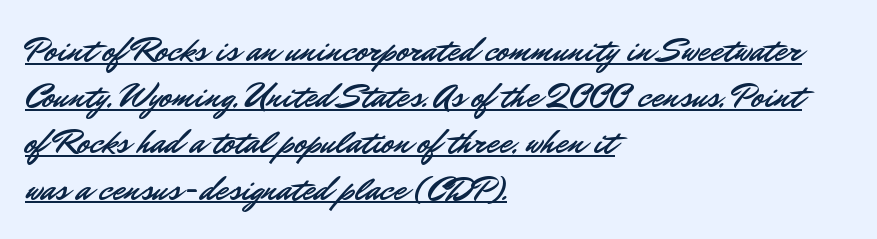
{"serif": "no", "width": "normal", "stroke_contrast": "low", "x_height": "small", "monospaced": "no", "underline": "yes", "align": "left", "line_spacing": "normal", "line_spacing_ratio": 1.32, "letter_spacing": "normal", "letter_spacing_em": 0.0, "glyph_px": 35}
